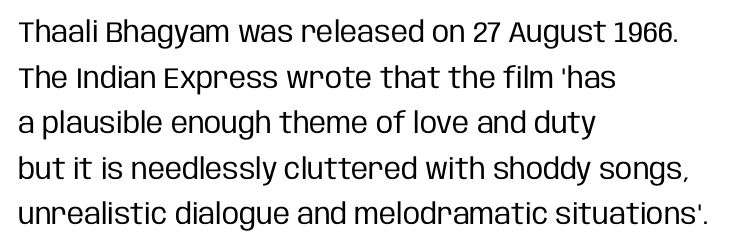
Q: Is the text bold? A: No.
Q: Is the text italic (slanted)? A: No, it is upright.
Q: Is the typeface a serif or a sans-serif typeface? A: Sans-serif.
Q: Is the text underlined? A: No.
Q: How is the paragraph aligned? A: Left-aligned.
Q: Is the spacing between letters normal or unusually wide? A: Normal.
Q: Is the spacing between lines tight, normal or loose? A: Normal.
Q: Width (condensed, normal, or wide)? A: Condensed.
Q: Stroke contrast? A: Low.
Q: x-height? A: Large.
Q: Monospaced? A: No.
